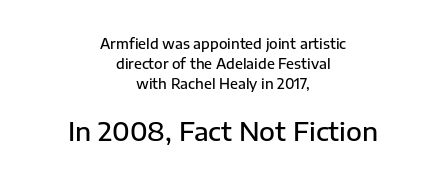
Q: Is the text bold? A: Semi-bold.
Q: Is the text italic (slanted)? A: No, it is upright.
Q: Is the text underlined? A: No.
Q: How is the paragraph aligned? A: Centered.
Q: Is the spacing between letters normal or unusually wide? A: Normal.
Q: Is the spacing between lines tight, normal or loose? A: Normal.
Q: Which block of text is set in a larger size, the first (top) or the second (bottom)? A: The second (bottom) one.
